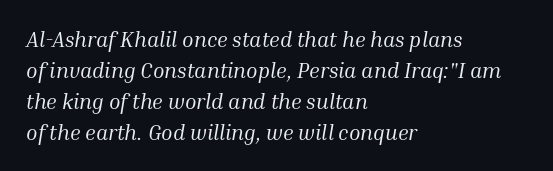
Q: Is the text bold? A: No.
Q: Is the text italic (slanted)? A: Yes, it leans right by about 10 degrees.
Q: Is the text underlined? A: No.
Q: How is the paragraph aligned? A: Left-aligned.
Q: Is the spacing between letters normal or unusually wide? A: Normal.
Q: Is the spacing between lines tight, normal or loose? A: Normal.
